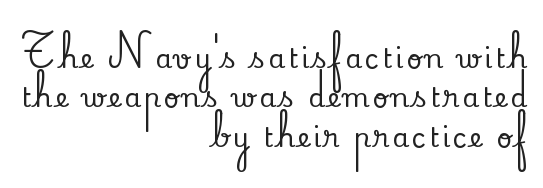
The paragraph shown leans on its right margin. The space between consecutive lines is moderate. Every stem runs plumb, perpendicular to the baseline. Any mark beneath the type? The region is blank.
